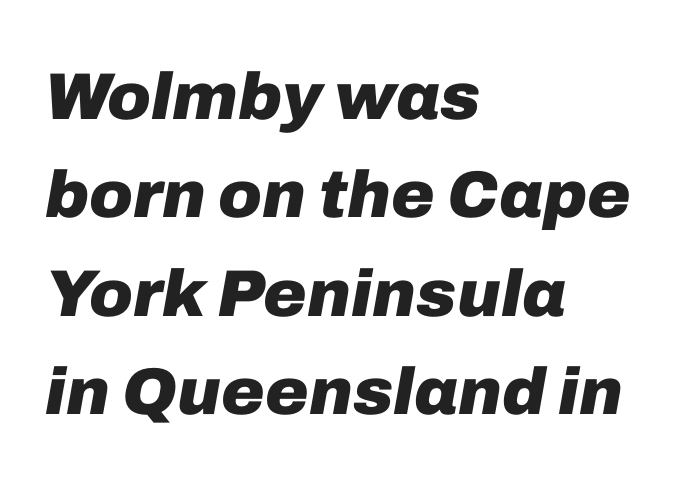
{"italic": "yes", "lean": "right", "slant_degrees": 10, "bold": "yes", "weight": "heavy", "width": "normal", "stroke_contrast": "low", "x_height": "medium", "monospaced": "no", "underline": "no", "align": "left", "line_spacing": "normal", "line_spacing_ratio": 1.49, "letter_spacing": "normal", "letter_spacing_em": 0.0, "glyph_px": 66}
